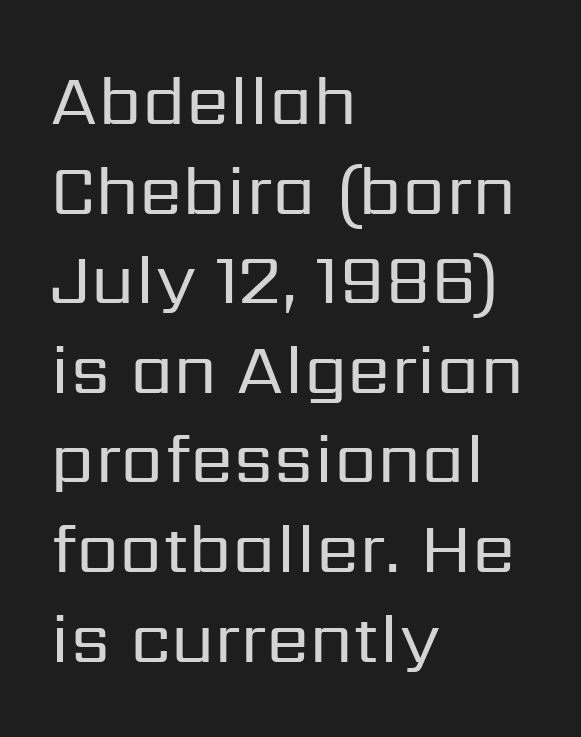
Q: Is the text bold? A: No.
Q: Is the text italic (slanted)? A: No, it is upright.
Q: Is the typeface a serif or a sans-serif typeface? A: Sans-serif.
Q: Is the text underlined? A: No.
Q: How is the paragraph aligned? A: Left-aligned.
Q: Is the spacing between letters normal or unusually wide? A: Normal.
Q: Is the spacing between lines tight, normal or loose? A: Normal.
Q: Width (condensed, normal, or wide)? A: Normal.
Q: Stroke contrast? A: Low.
Q: x-height? A: Medium.
Q: Monospaced? A: No.
